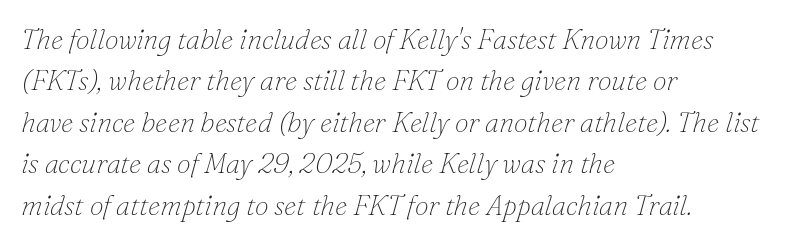
Q: Is the text bold? A: No.
Q: Is the text italic (slanted)? A: Yes, it leans right by about 16 degrees.
Q: Is the typeface a serif or a sans-serif typeface? A: Serif.
Q: Is the text underlined? A: No.
Q: How is the paragraph aligned? A: Left-aligned.
Q: Is the spacing between letters normal or unusually wide? A: Normal.
Q: Is the spacing between lines tight, normal or loose? A: Normal.
Q: Width (condensed, normal, or wide)? A: Normal.
Q: Stroke contrast? A: Low.
Q: x-height? A: Small.
Q: Monospaced? A: No.
